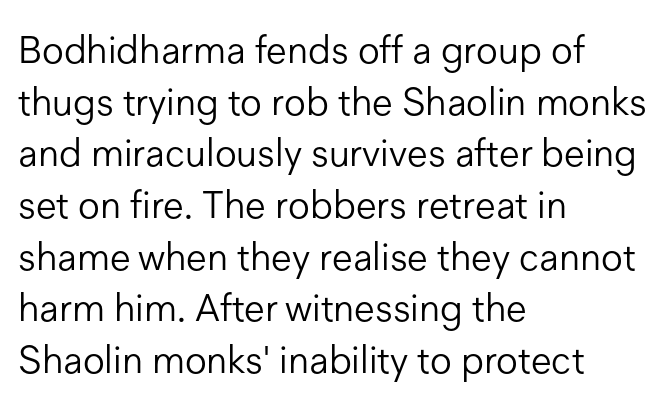
The image shows 38 px light sans-serif type, upright; set left-aligned, normal line spacing (1.36x), normal letter spacing, not underlined; low stroke contrast and a medium x-height.
